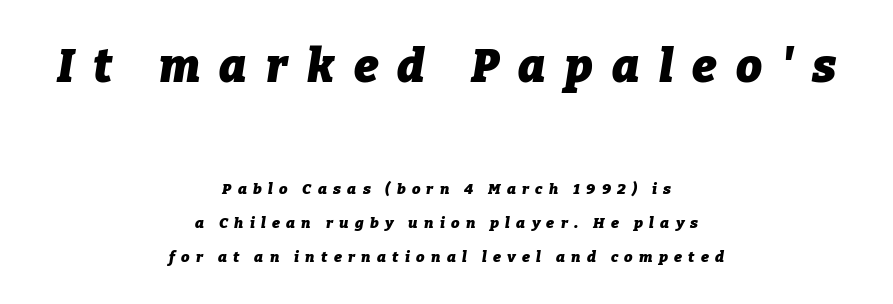
The image shows 46 px heavy type, italic (leaning right); set centered, loose line spacing (2.26x), unusually wide letter spacing (+0.42 em), not underlined; the first (top) block is 3.07x larger; low stroke contrast and a medium x-height.
